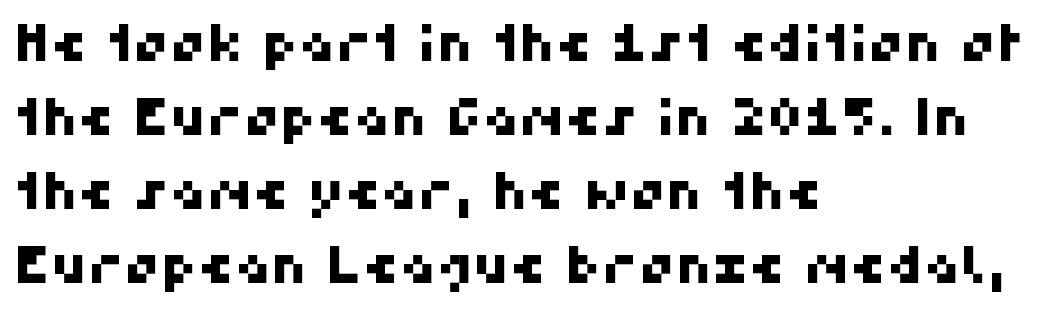
Is this a fixed-width face? No — the glyphs have proportional, varying widths. The typesetter chose a ragged-right arrangement here. Type without underlining. Each new line begins a customary step beneath the previous one. The rendering keeps characters at their native spacing. Each letter's strokes conclude bluntly, with no projecting serifs.
